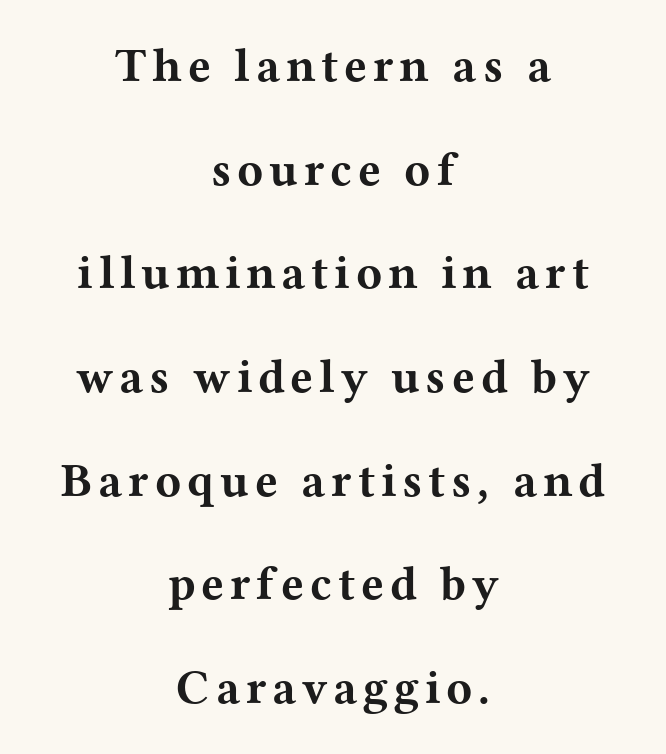
The rag falls on both sides of this text block equally. Plenty of ink on the page — the face is bold. A great deal of white space separates one row of letters from the next. I'd call this a serif setting — the letters wear small feet. You could not count columns in this text — the font is proportionally spaced.
